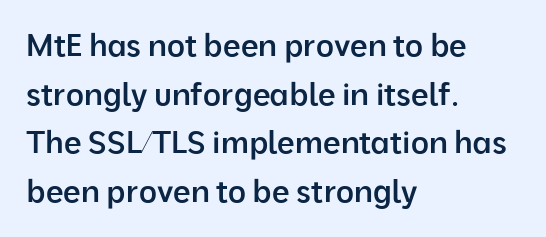
Students, this is semibold: more ink than regular, less than bold. When letters stand straight like this, we call the style roman or upright. The face used here is proportionally spaced, like ordinary book or web type. Nobody touched the tracking dial on this one. Typographically, this falls in the sans-serif category.
